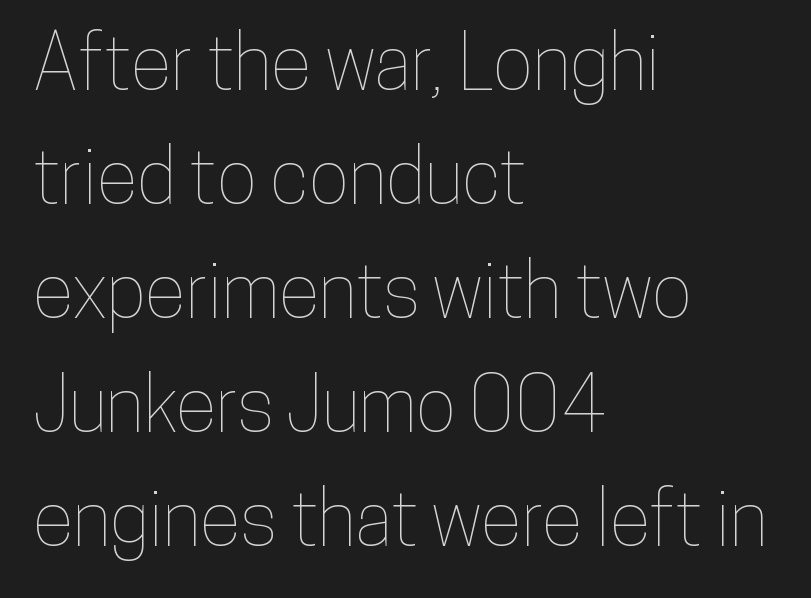
Q: Is the text italic (slanted)? A: No, it is upright.
Q: Is the text underlined? A: No.
Q: How is the paragraph aligned? A: Left-aligned.
Q: Is the spacing between letters normal or unusually wide? A: Normal.
Q: Is the spacing between lines tight, normal or loose? A: Normal.
Q: Width (condensed, normal, or wide)? A: Condensed.
Q: Stroke contrast? A: Low.
Q: x-height? A: Medium.
Q: Monospaced? A: No.
